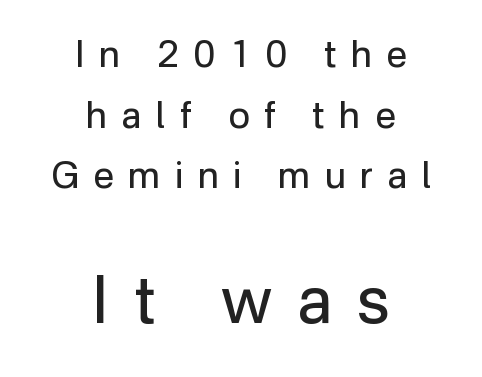
The image shows 65 px regular-weight sans-serif type, upright; set centered, normal line spacing (1.64x), unusually wide letter spacing (+0.39 em), not underlined; the second (bottom) block is 1.76x larger; low stroke contrast and a medium x-height.
